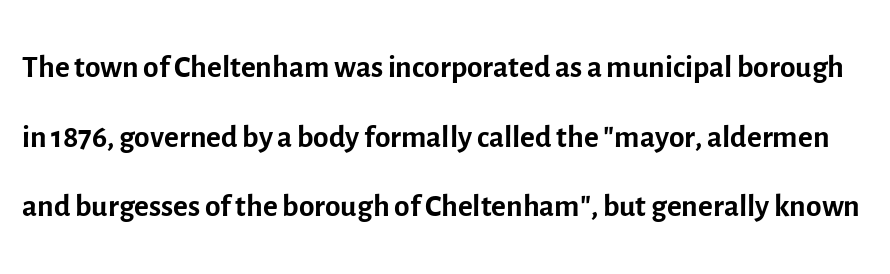
The image shows 45 px regular-weight sans-serif type, upright; set normal line spacing (1.55x), normal letter spacing, not underlined; a medium x-height.
